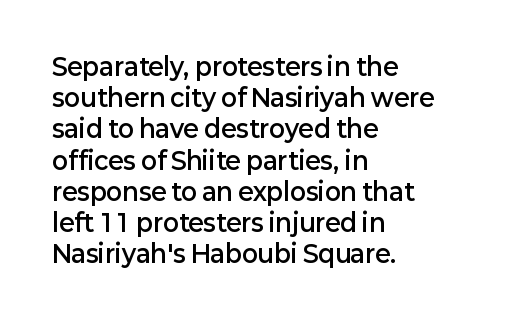
The image shows 24 px text type, upright; set left-aligned, normal line spacing (1.3x), normal letter spacing, not underlined.
